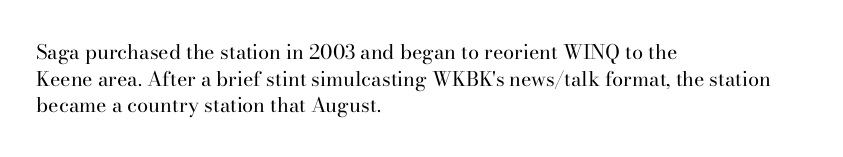
Q: Is the text bold? A: No.
Q: Is the text italic (slanted)? A: No, it is upright.
Q: Is the text underlined? A: No.
Q: How is the paragraph aligned? A: Left-aligned.
Q: Is the spacing between letters normal or unusually wide? A: Normal.
Q: Is the spacing between lines tight, normal or loose? A: Normal.
